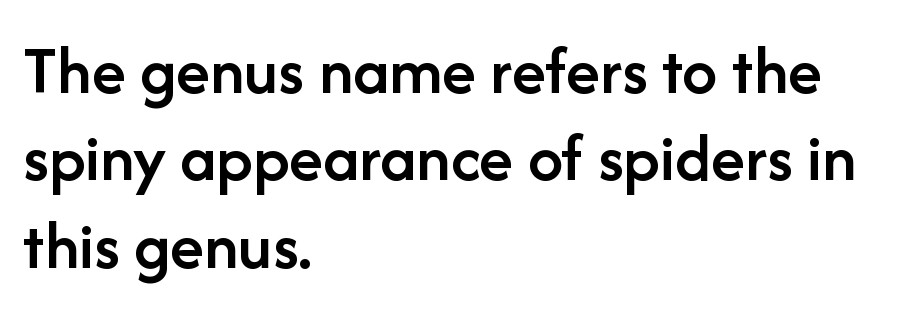
Q: Is the text bold? A: Semi-bold.
Q: Is the text italic (slanted)? A: No, it is upright.
Q: Is the typeface a serif or a sans-serif typeface? A: Sans-serif.
Q: Is the text underlined? A: No.
Q: How is the paragraph aligned? A: Left-aligned.
Q: Is the spacing between letters normal or unusually wide? A: Normal.
Q: Is the spacing between lines tight, normal or loose? A: Normal.
Q: Width (condensed, normal, or wide)? A: Normal.
Q: Stroke contrast? A: Low.
Q: x-height? A: Medium.
Q: Monospaced? A: No.
